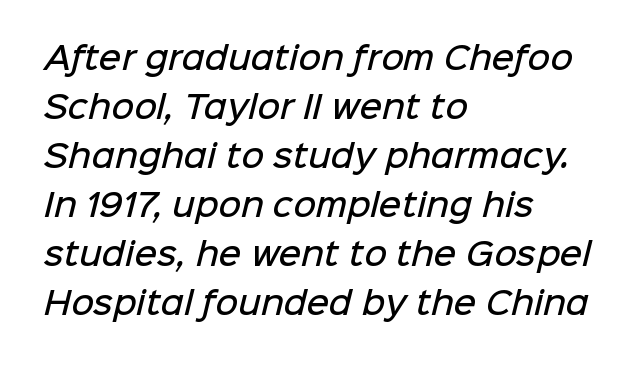
Spacing verdict: proportional, widths tailored to each character. Regarding leading, the lines here are spaced in the standard way. A typesetter would call this zero additional tracking. Each glyph is drawn with semibold strokes, heavier than normal yet not fully bold. To sum up the face: it is a sans, with no serifs. Compared with a centered layout, this one pins lines to the left instead.
